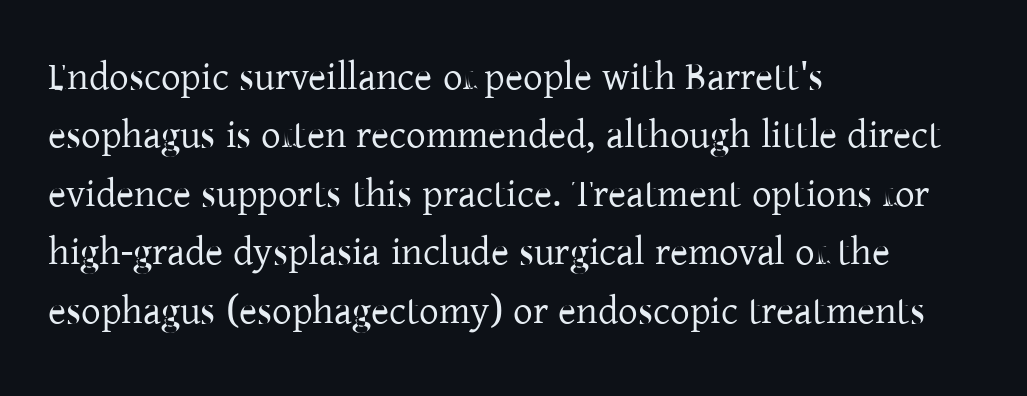
The image shows 39 px regular-weight serif type, upright; set left-aligned, normal line spacing (1.5x), normal letter spacing, not underlined; low stroke contrast and a medium x-height.
